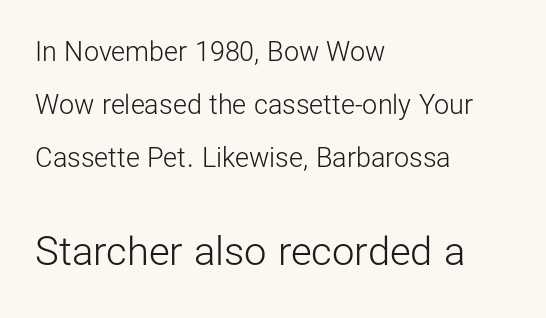
The axis of the letterforms is exactly vertical. The emphasis by scale lands on block number two, below. The zone under the glyphs is completely vacant. The cut favours lightness, reaching ordinary text weight at its darkest. There is no visible air inserted between adjacent glyphs.
